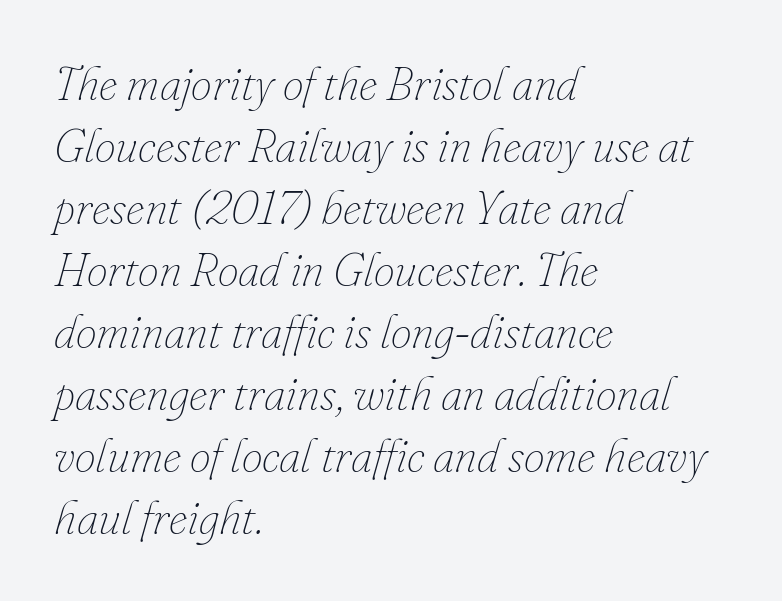
The image shows 47 px thin type, italic (leaning right); set left-aligned, normal line spacing (1.32x), normal letter spacing, not underlined; low stroke contrast and a small x-height.
